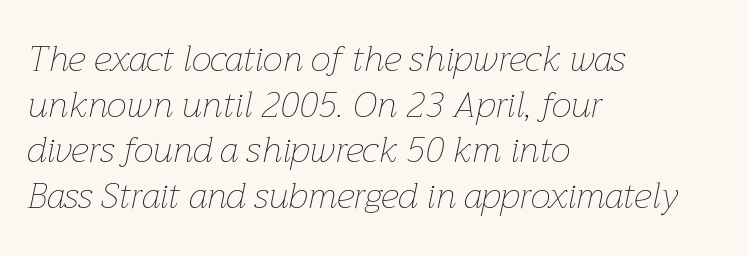
Q: Is the text bold? A: No.
Q: Is the text italic (slanted)? A: Yes, it leans right by about 12 degrees.
Q: Is the text underlined? A: No.
Q: How is the paragraph aligned? A: Left-aligned.
Q: Is the spacing between letters normal or unusually wide? A: Normal.
Q: Is the spacing between lines tight, normal or loose? A: Normal.
Q: Width (condensed, normal, or wide)? A: Normal.
Q: Stroke contrast? A: Low.
Q: x-height? A: Medium.
Q: Monospaced? A: No.
